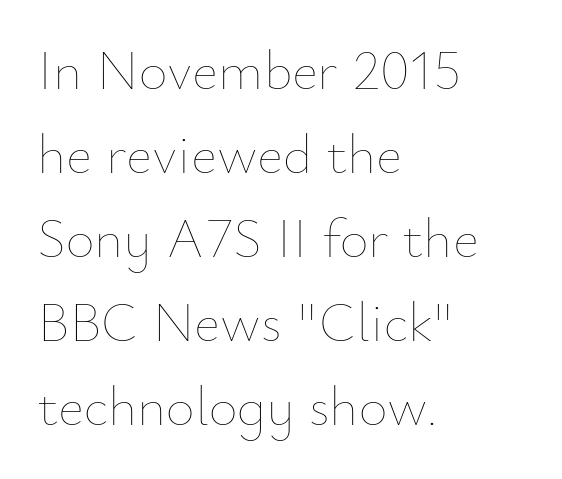
The ragged edge is on the right, which tells us the setting is flush left. Here the glyphs are tracked normally, forming tight word shapes. How would I describe the line gaps? Plain and ordinary. Nothing heavy about these letters — not bold at all.
